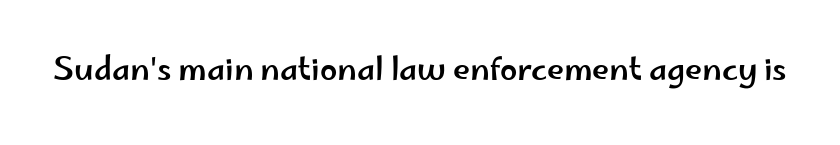
Q: Is the text italic (slanted)? A: No, it is upright.
Q: Is the typeface a serif or a sans-serif typeface? A: Sans-serif.
Q: Is the text underlined? A: No.
Q: Is the spacing between letters normal or unusually wide? A: Normal.
Q: Width (condensed, normal, or wide)? A: Wide.
Q: Stroke contrast? A: Low.
Q: x-height? A: Small.
Q: Monospaced? A: No.
